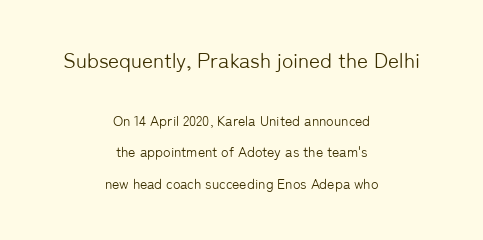
{"italic": "no", "bold": "no", "underline": "no", "align": "center", "line_spacing": "loose", "line_spacing_ratio": 2.24, "letter_spacing": "normal", "letter_spacing_em": 0.0, "larger_block": "first", "size_ratio": 1.5, "glyph_px": 21}
